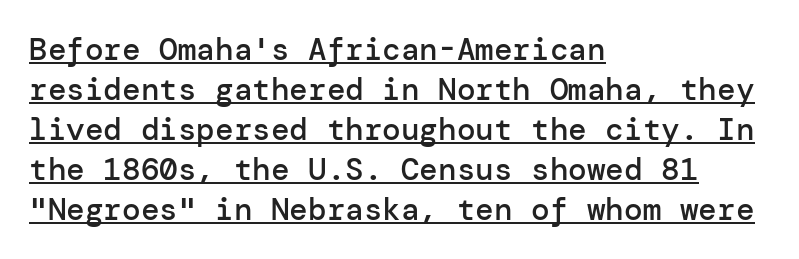
Q: Is the text bold? A: Semi-bold.
Q: Is the text italic (slanted)? A: No, it is upright.
Q: Is the typeface a serif or a sans-serif typeface? A: Sans-serif.
Q: Is the text underlined? A: Yes.
Q: How is the paragraph aligned? A: Left-aligned.
Q: Is the spacing between letters normal or unusually wide? A: Normal.
Q: Is the spacing between lines tight, normal or loose? A: Normal.
Q: Width (condensed, normal, or wide)? A: Normal.
Q: Stroke contrast? A: Low.
Q: x-height? A: Medium.
